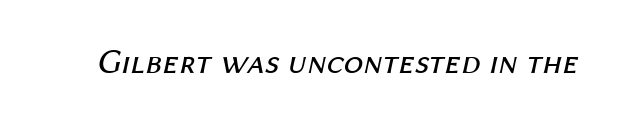
Q: Is the text bold? A: No.
Q: Is the text italic (slanted)? A: Yes, it leans right by about 12 degrees.
Q: Is the text underlined? A: No.
Q: Is the spacing between letters normal or unusually wide? A: Normal.
Q: Width (condensed, normal, or wide)? A: Normal.
Q: Stroke contrast? A: Medium.
Q: x-height? A: Medium.
Q: Monospaced? A: No.
